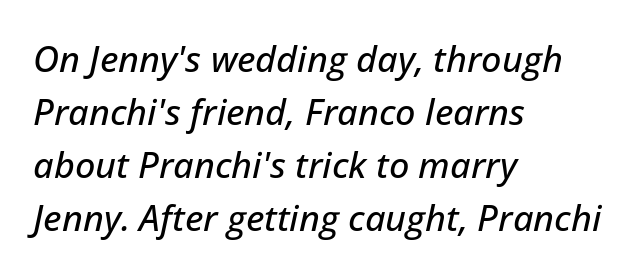
Q: Is the text italic (slanted)? A: Yes, it leans right by about 12 degrees.
Q: Is the text underlined? A: No.
Q: How is the paragraph aligned? A: Left-aligned.
Q: Is the spacing between letters normal or unusually wide? A: Normal.
Q: Is the spacing between lines tight, normal or loose? A: Normal.
Q: Width (condensed, normal, or wide)? A: Normal.
Q: Stroke contrast? A: Low.
Q: x-height? A: Medium.
Q: Monospaced? A: No.
